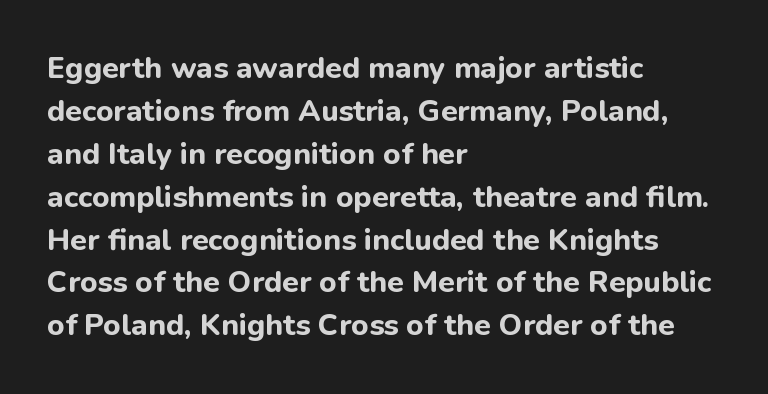
The image shows 30 px bold sans-serif type, upright; set left-aligned, normal line spacing (1.43x), normal letter spacing, not underlined; low stroke contrast and a medium x-height.
